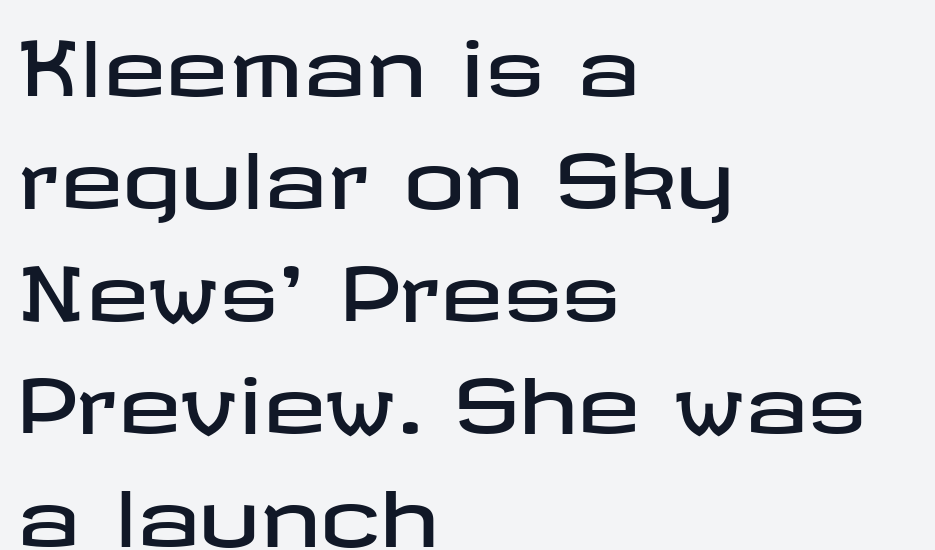
{"serif": "no", "italic": "no", "width": "wide", "stroke_contrast": "low", "x_height": "medium", "underline": "no", "align": "left", "line_spacing": "normal", "line_spacing_ratio": 1.48, "letter_spacing": "normal", "letter_spacing_em": 0.0, "glyph_px": 76}
